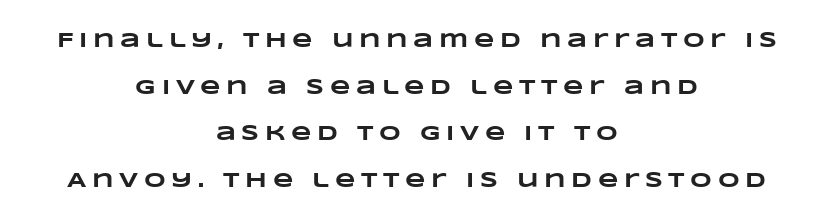
Line starts and ends both wander, symmetrically. The line texture is sparse and dotted thanks to wide tracking. The typesetting leans heavy: a genuine bold. The leading is generous, giving the passage an open texture. Glance below the letters and you will spot only blank space.
